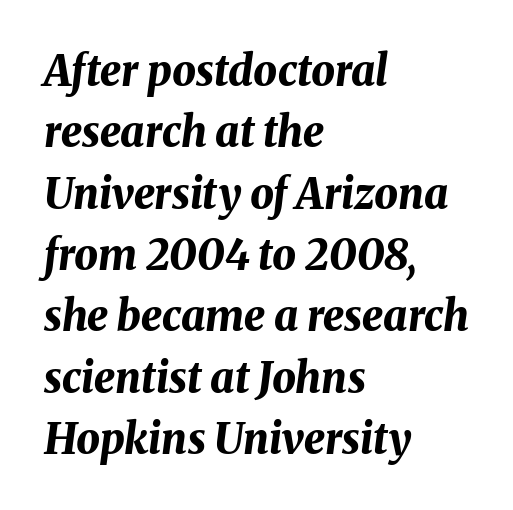
The rendering uses a bold face; every stroke is thick and dark. Nobody touched the tracking dial on this one. No word sits above an underline. Italic: yes, the glyphs are oblique. Which margin do the lines hug? The left one — the right edge is uneven.
